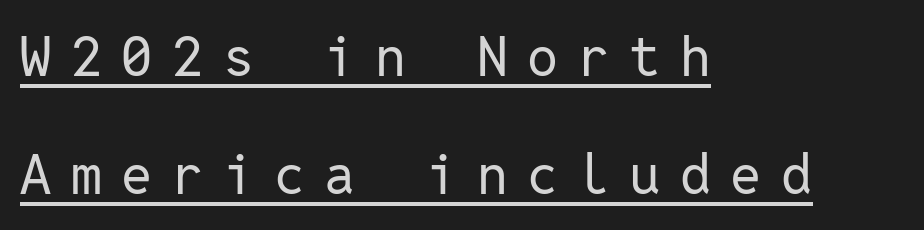
A student would call this left alignment; a typographer would say flush left, rag right. Typographically, this falls in the sans-serif category. The letters are spread apart with noticeably loose tracking. A typographer would call this underscored text. Loosely led — the rows are spread out. Italic: no, the glyphs are upright roman.
